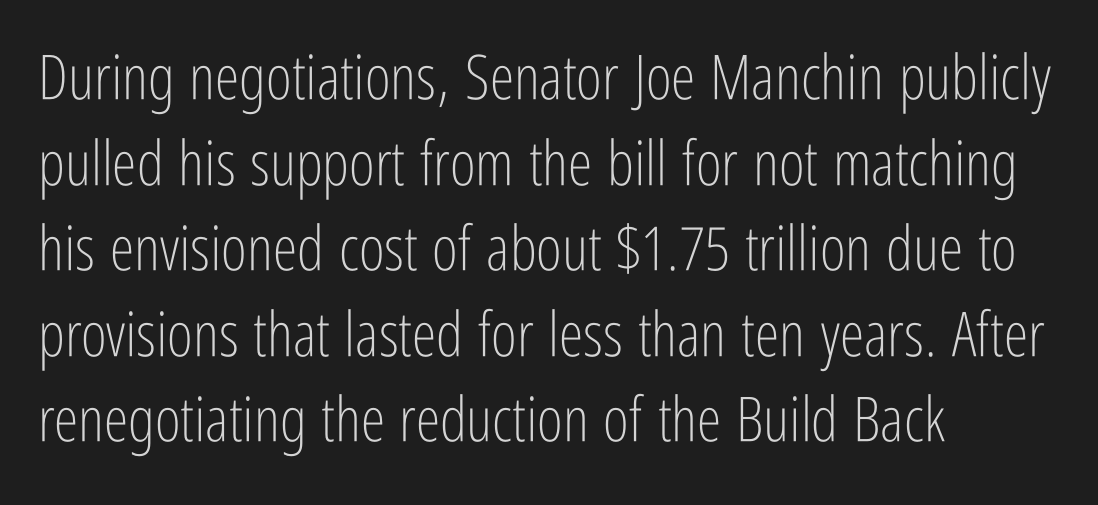
Q: Is the text bold? A: No.
Q: Is the text italic (slanted)? A: No, it is upright.
Q: Is the typeface a serif or a sans-serif typeface? A: Sans-serif.
Q: Is the text underlined? A: No.
Q: How is the paragraph aligned? A: Left-aligned.
Q: Is the spacing between letters normal or unusually wide? A: Normal.
Q: Is the spacing between lines tight, normal or loose? A: Normal.
Q: Width (condensed, normal, or wide)? A: Condensed.
Q: Stroke contrast? A: Low.
Q: x-height? A: Medium.
Q: Monospaced? A: No.
